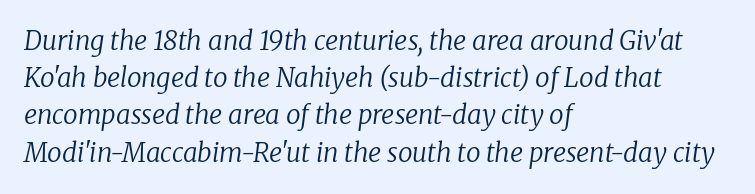
Beneath every word, the page is bare. Line starts are locked; line ends wander. Horizontal bands of white between lines are of average thickness. Letters have the restrained weight of plain body copy at most. The letters are slanted; this is an italic face. Glyph-to-glyph distance matches everyday printed text.
